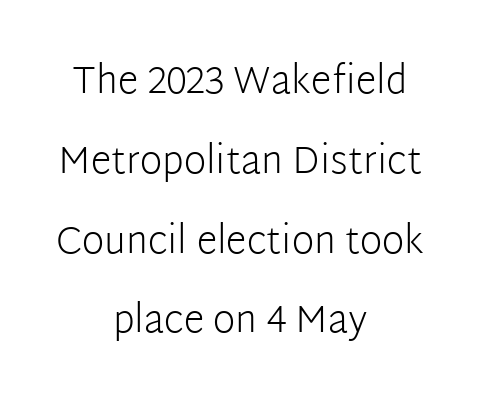
Standard letterfit; no display-style spreading of the glyphs. Bare-footed words on every line. Think of a printed novel: that variable character pitch is what you see here. The typeface has the unassuming heft of standard copy or less.
